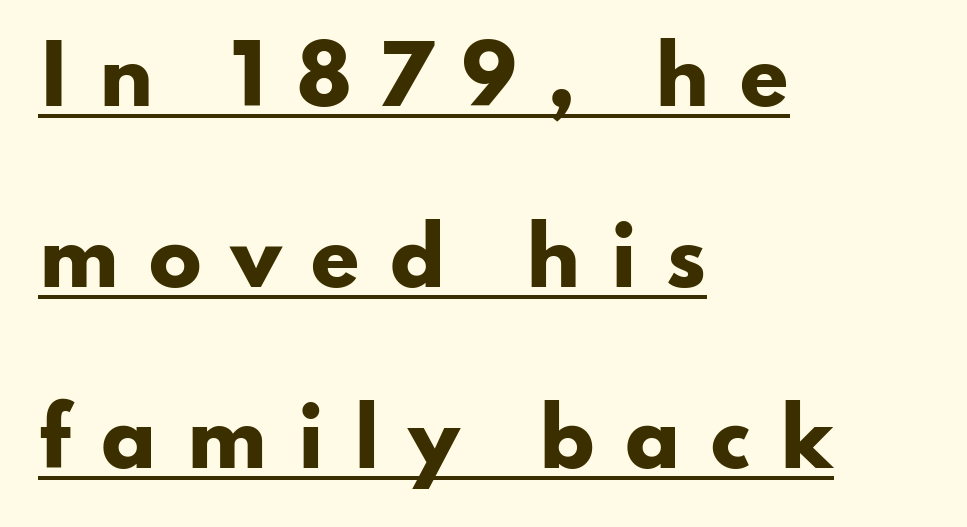
The image shows 79 px heavy, wide sans-serif type, upright; set left-aligned, loose line spacing (2.29x), unusually wide letter spacing (+0.36 em), underlined; low stroke contrast and a small x-height.
